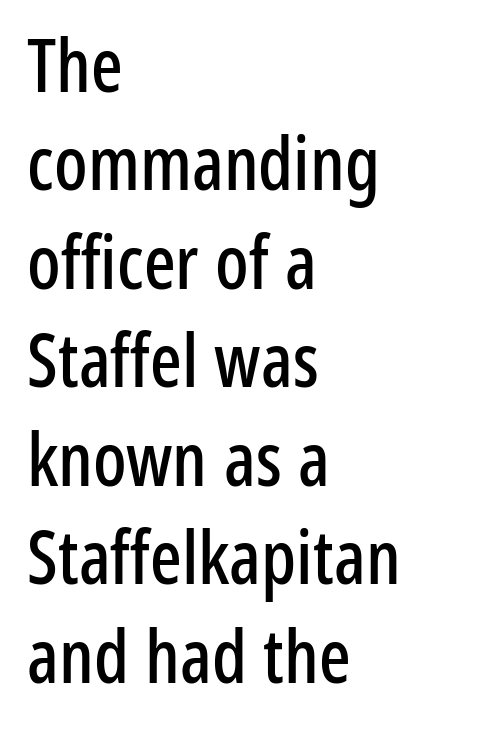
Q: Is the text italic (slanted)? A: No, it is upright.
Q: Is the typeface a serif or a sans-serif typeface? A: Sans-serif.
Q: Is the text underlined? A: No.
Q: How is the paragraph aligned? A: Left-aligned.
Q: Is the spacing between letters normal or unusually wide? A: Normal.
Q: Is the spacing between lines tight, normal or loose? A: Normal.
Q: Width (condensed, normal, or wide)? A: Condensed.
Q: Stroke contrast? A: Low.
Q: x-height? A: Medium.
Q: Monospaced? A: No.
